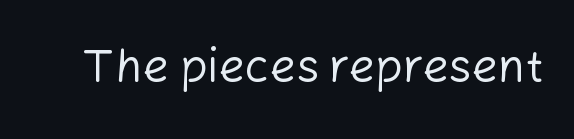
Q: Is the text bold? A: No.
Q: Is the text italic (slanted)? A: No, it is upright.
Q: Is the typeface a serif or a sans-serif typeface? A: Sans-serif.
Q: Is the text underlined? A: No.
Q: Is the spacing between letters normal or unusually wide? A: Normal.
Q: Width (condensed, normal, or wide)? A: Normal.
Q: Stroke contrast? A: Low.
Q: x-height? A: Medium.
Q: Monospaced? A: No.
